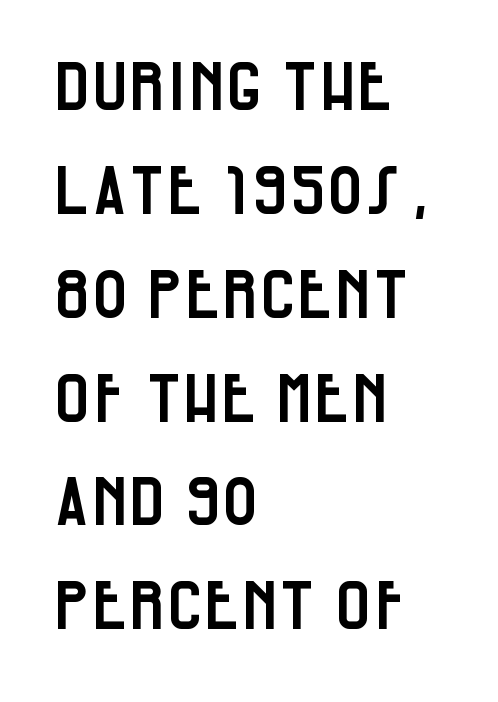
Q: Is the text italic (slanted)? A: No, it is upright.
Q: Is the typeface a serif or a sans-serif typeface? A: Sans-serif.
Q: Is the text underlined? A: No.
Q: How is the paragraph aligned? A: Left-aligned.
Q: Is the spacing between letters normal or unusually wide? A: Normal.
Q: Is the spacing between lines tight, normal or loose? A: Normal.
Q: Width (condensed, normal, or wide)? A: Condensed.
Q: Stroke contrast? A: Low.
Q: x-height? A: Large.
Q: Monospaced? A: No.
